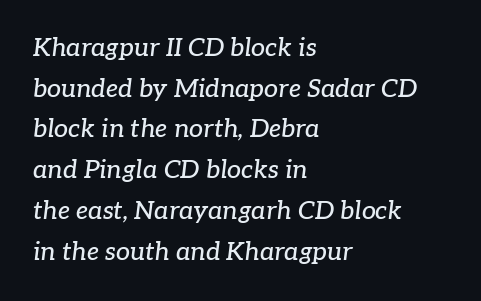
Check the space under the baseline: it is left empty. Honestly, the letter spacing is just normal — you wouldn't notice it. A typesetter would call this leading conventional body-copy spacing. The font's italic variant was chosen for this text. Every row of glyphs begins at an identical x-position on the left.
